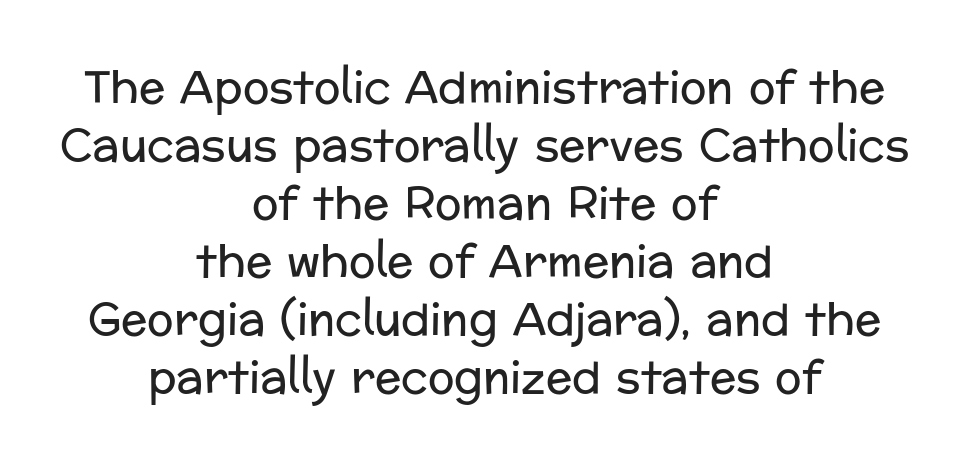
{"serif": "no", "italic": "no", "bold": "no", "weight": "regular", "width": "normal", "stroke_contrast": "low", "x_height": "medium", "monospaced": "no", "underline": "no", "align": "center", "line_spacing": "normal", "line_spacing_ratio": 1.32, "letter_spacing": "normal", "letter_spacing_em": 0.0, "glyph_px": 44}
